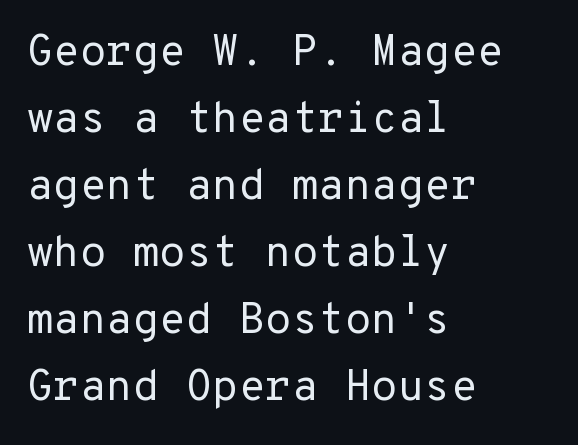
The image shows 43 px regular-weight sans-serif type, upright, monospaced; set left-aligned, normal line spacing (1.56x), normal letter spacing, not underlined; low stroke contrast and a medium x-height.
